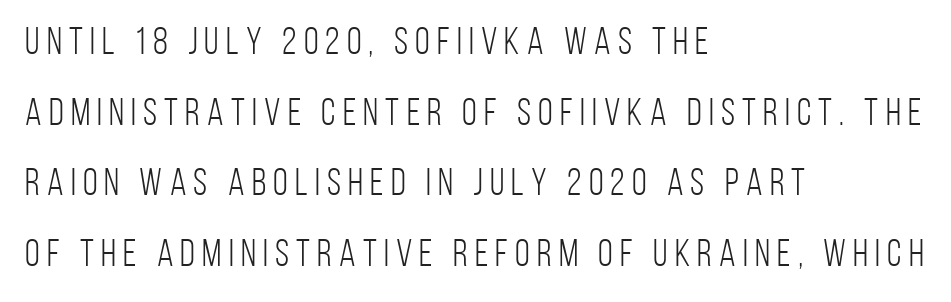
Q: Is the text bold? A: No.
Q: Is the text italic (slanted)? A: No, it is upright.
Q: Is the typeface a serif or a sans-serif typeface? A: Sans-serif.
Q: Is the text underlined? A: No.
Q: How is the paragraph aligned? A: Left-aligned.
Q: Width (condensed, normal, or wide)? A: Condensed.
Q: Stroke contrast? A: Low.
Q: x-height? A: Large.
Q: Monospaced? A: No.
